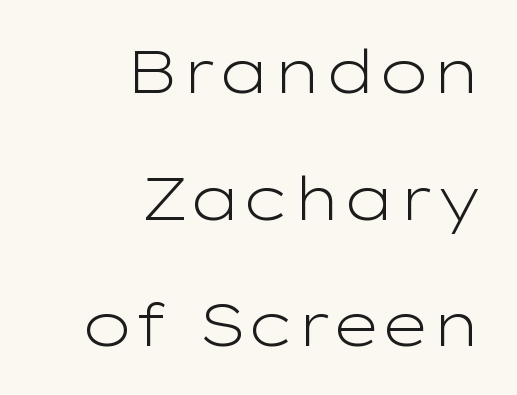
The weight would be labelled regular, book, light, or lighter still. The glyphs are unaccompanied by any horizontal stroke below them. A typesetter would label this face a sans. Character widths vary here, with narrow letters taking less room than wide ones. When letters stand straight like this, we call the style roman or upright. These lines stack with their right ends in a neat column.
